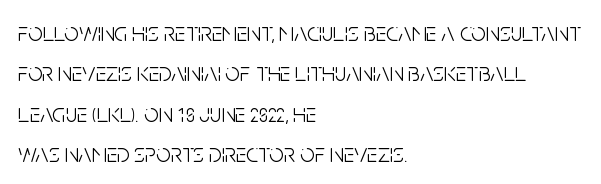
Check the space under the baseline: it is left empty. The type sits square on the baseline with zero lean. Line spacing here is normal. Casual observation: everything's shoved over to the left. Honestly, the letter spacing is just normal — you wouldn't notice it.
